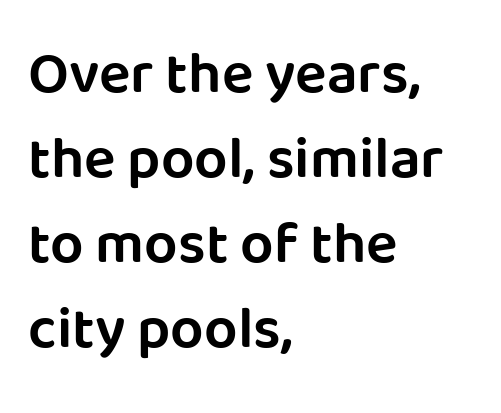
Q: Is the text bold? A: Semi-bold.
Q: Is the text italic (slanted)? A: No, it is upright.
Q: Is the typeface a serif or a sans-serif typeface? A: Sans-serif.
Q: Is the text underlined? A: No.
Q: How is the paragraph aligned? A: Left-aligned.
Q: Is the spacing between letters normal or unusually wide? A: Normal.
Q: Is the spacing between lines tight, normal or loose? A: Normal.
Q: Width (condensed, normal, or wide)? A: Normal.
Q: Stroke contrast? A: Low.
Q: x-height? A: Large.
Q: Monospaced? A: No.
